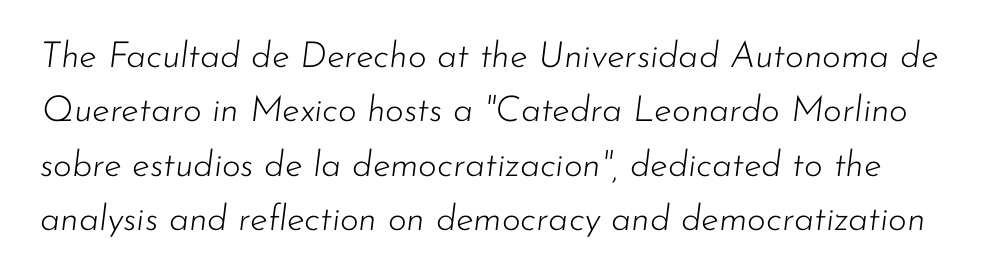
How are the letters spaced? Ordinarily, with no added tracking. Honestly, there is no underline to notice here at all. Think standard paragraph weight, or any step lighter than that. The face used here is proportionally spaced, like ordinary book or web type.
